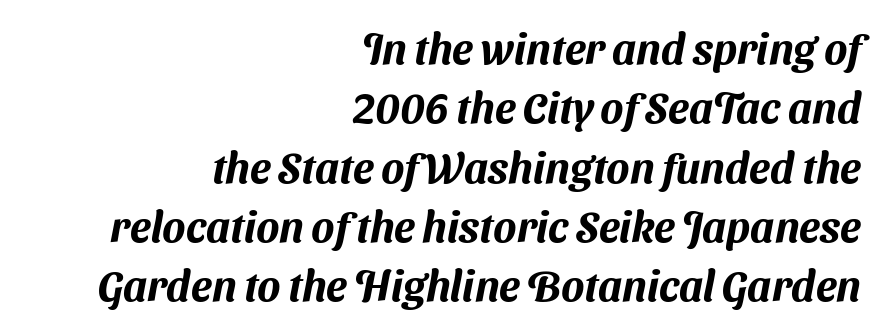
The image shows 43 px sans-serif type; set right-aligned, normal line spacing (1.38x), normal letter spacing, not underlined; medium stroke contrast and a medium x-height.
